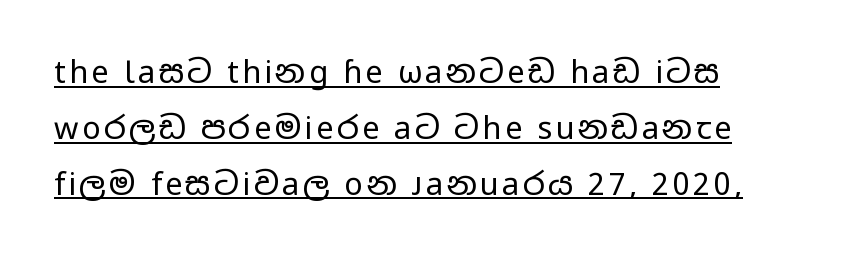
{"serif": "no", "italic": "no", "bold": "no", "weight": "regular", "width": "wide", "stroke_contrast": "low", "x_height": "medium", "monospaced": "no", "underline": "yes", "line_spacing_ratio": 1.8, "glyph_px": 31}
